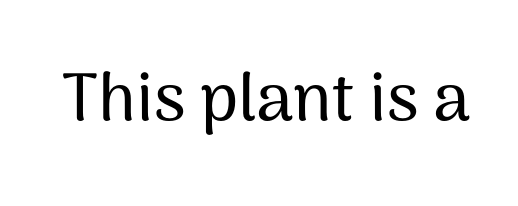
The letters carry no serifs — their stems end cleanly without finishing strokes. The strip under each line holds only bare page. A typesetter would call this proportional, since set widths differ per character. If you drew a line through each stem, it would be perfectly vertical. Does extra space separate the letters? No, they use regular spacing.
